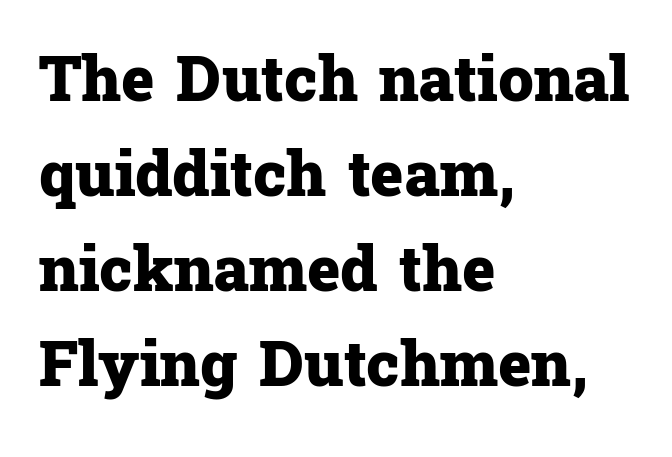
Reading down the column, the eye jumps a familiar distance to each next line. Serif or sans? Serif — the stroke terminals have little feet. The glyphs are unaccompanied by any horizontal stroke below them. The glyphs have the mass of a bold cut.
